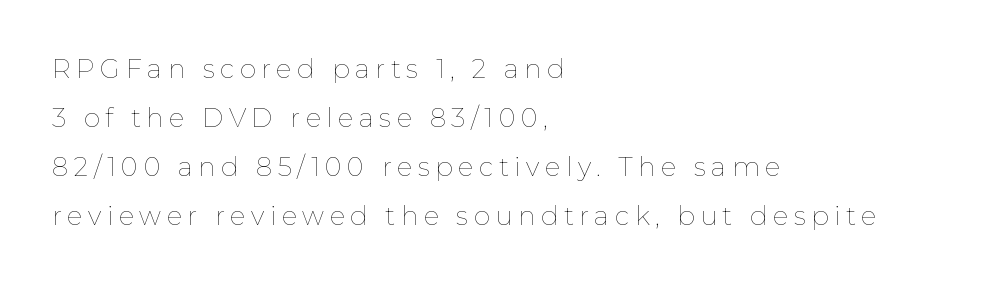
The image shows 26 px text type, upright; set left-aligned, line spacing 1.89x, unusually wide letter spacing (+0.21 em), not underlined.
